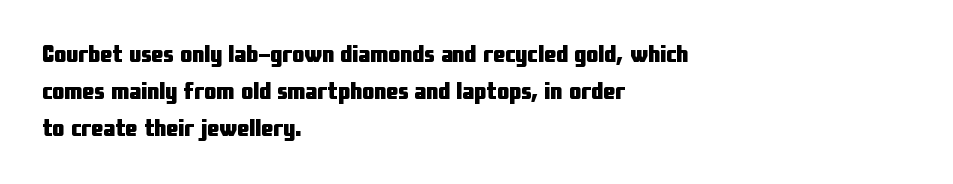
The image shows 24 px bold type, upright; set left-aligned, normal line spacing (1.55x), normal letter spacing, not underlined.
